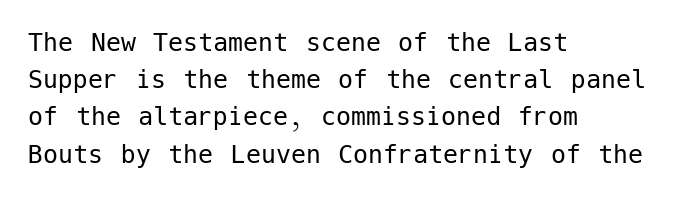
The image shows 30 px regular-weight sans-serif type, upright; set left-aligned, line spacing 1.24x, normal letter spacing, not underlined; low stroke contrast and a medium x-height.
